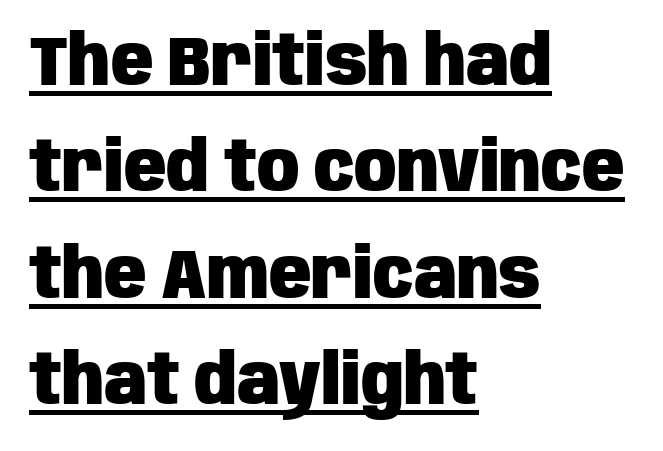
The image shows 70 px heavy, condensed sans-serif type, upright; set left-aligned, normal line spacing (1.52x), normal letter spacing, underlined; low stroke contrast and a large x-height.
